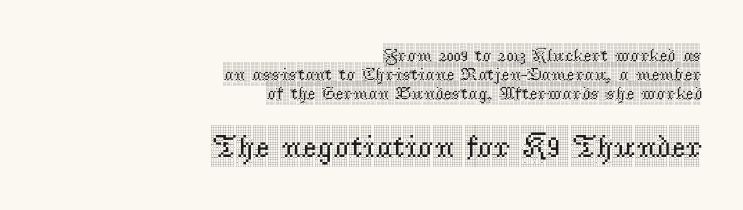
{"serif": "yes", "italic": "no", "width": "condensed", "x_height": "large", "monospaced": "no", "underline": "no", "align": "right", "line_spacing": "tight", "line_spacing_ratio": 1.05, "letter_spacing": "normal", "letter_spacing_em": 0.0, "larger_block": "second", "size_ratio": 1.78, "glyph_px": 32}
